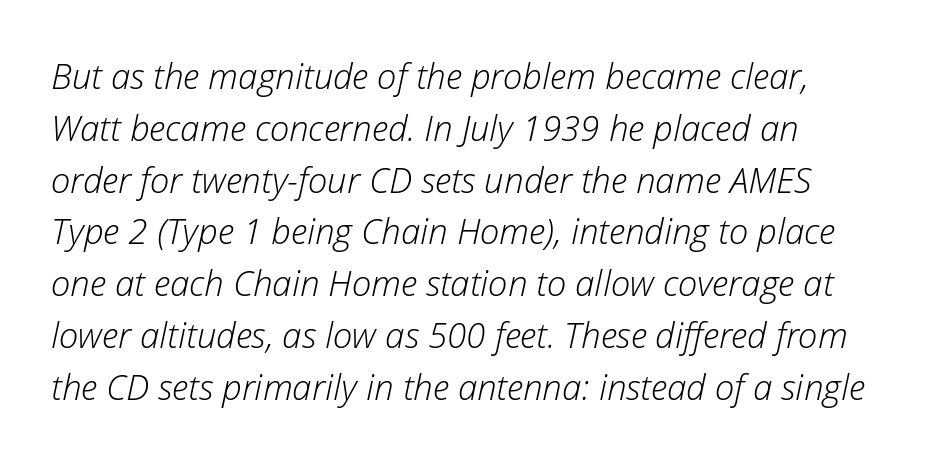
The image shows 35 px light type, italic (leaning right); set normal line spacing (1.48x), normal letter spacing, not underlined; low stroke contrast and a medium x-height.
